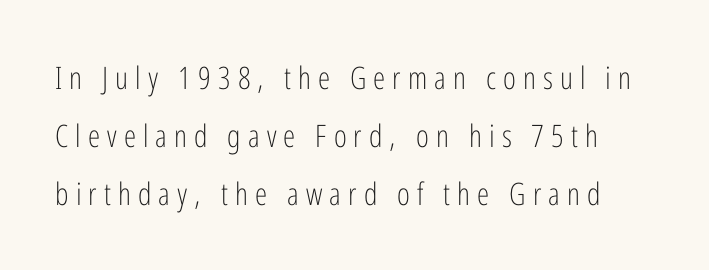
The image shows 31 px light, condensed sans-serif type, upright; set line spacing 1.87x, unusually wide letter spacing (+0.23 em), not underlined; low stroke contrast and a medium x-height.
